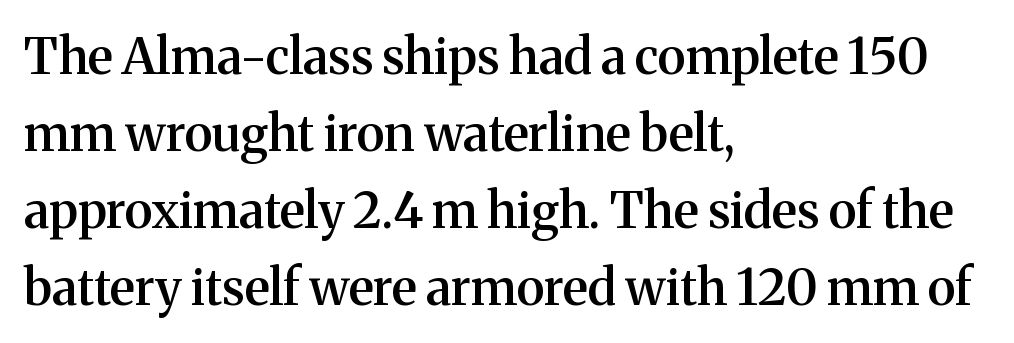
Does the lettering tilt? It doesn't — this is upright. Little horizontal feet cap the strokes, marking this as serif type. These lines are rendered in a variable-pitch font. Any mark beneath the type? The region is blank.
